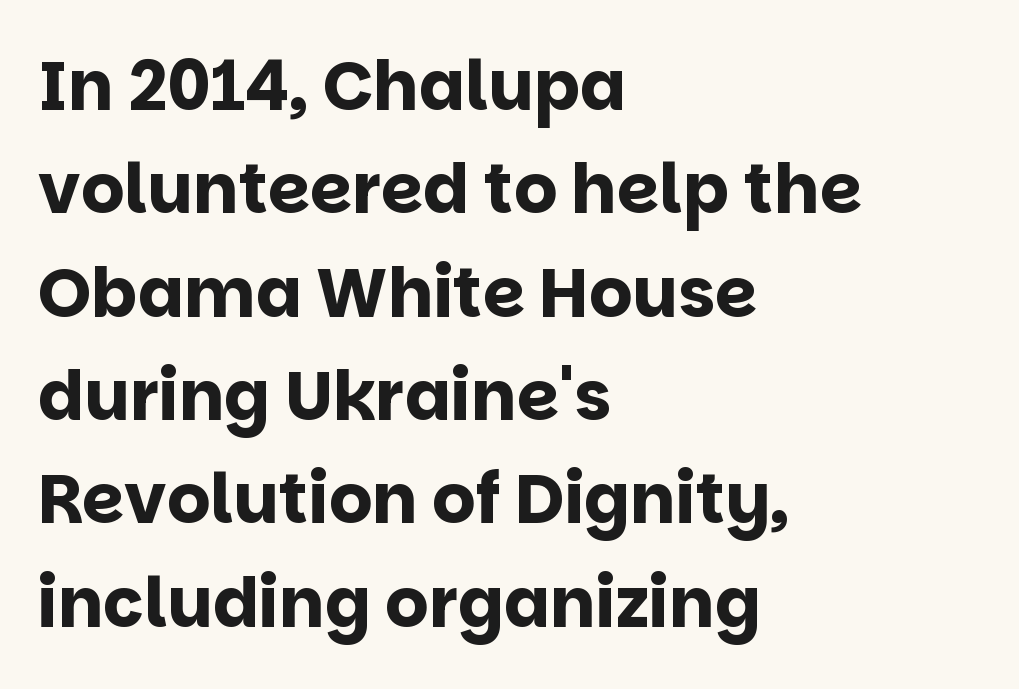
A bare baseline throughout the passage. Reading down the block, your eye returns to a fixed left position each line. In terms of weight, the rendering is a true, heavy bold. The tracking reads as untouched default to a designer's eye. The axis of the letterforms is exactly vertical. Stroke terminals: plain, sans-serif.
